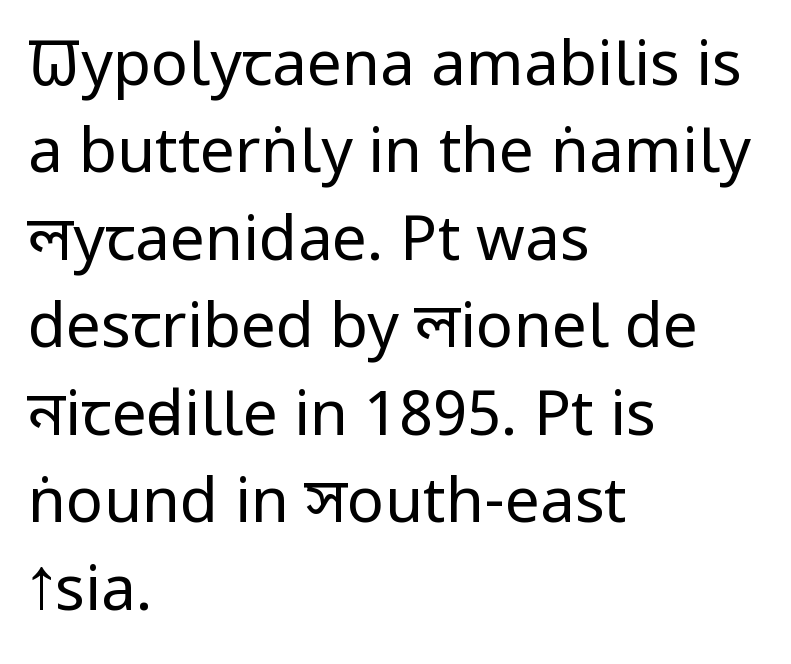
The letters stand straight up with perfectly vertical stems. Is the letter spacing exaggerated? No — it looks like the ordinary default. A student would call this left alignment; a typographer would say flush left, rag right. Varying glyph widths throughout — classic text-font behaviour. Nope, no serifs anywhere on these letters.
